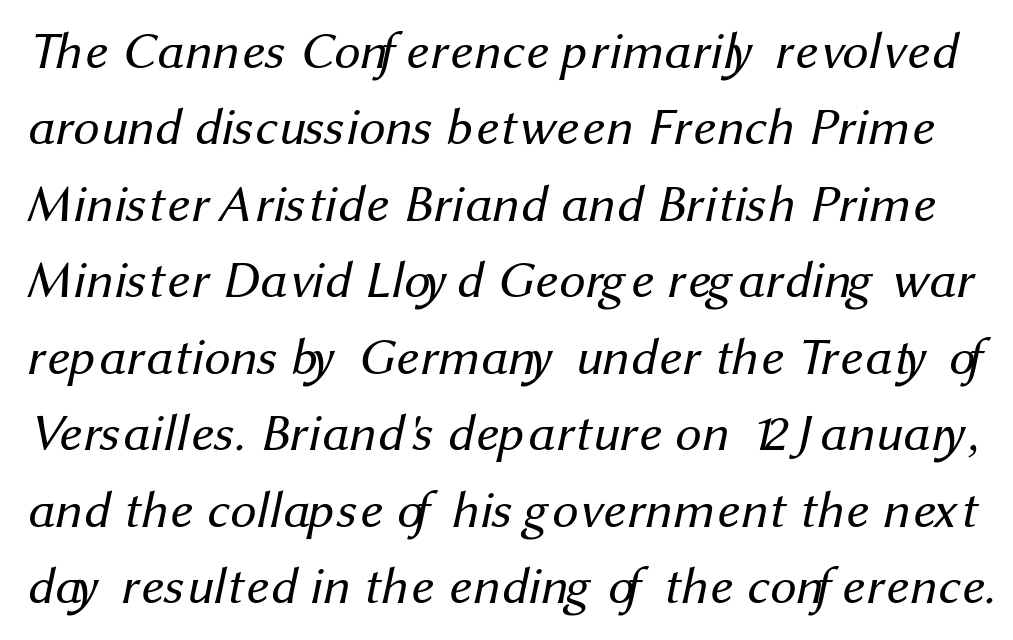
The image shows 52 px regular-weight sans-serif type; set normal line spacing (1.47x), normal letter spacing, not underlined; medium stroke contrast and a medium x-height.
